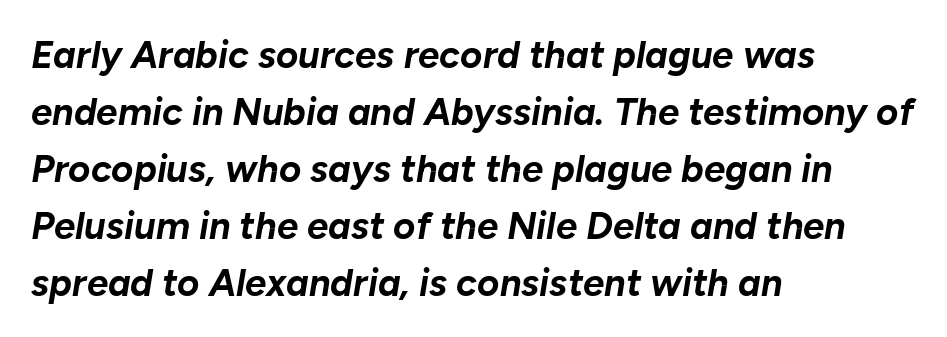
Descender tails drop into unmarked territory. The compositor pushed each line to the left boundary. Observe the lean: these are italic letterforms. Nothing unusual about the tracking: characters are spaced as the font intends. Strokes here are thick enough to call this a true bold. The rendering uses natural spacing where letterforms have individual widths.
